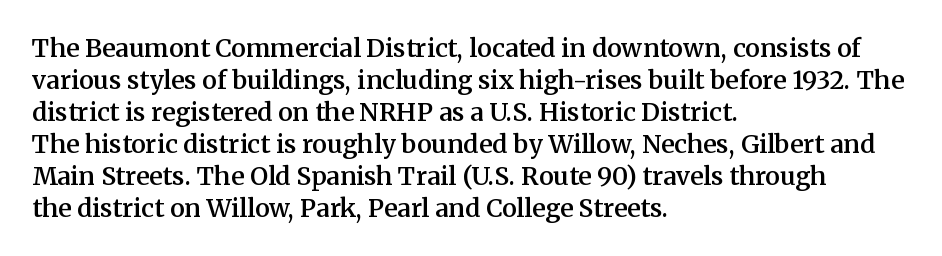
{"italic": "no", "bold": "semi", "underline": "no", "align": "left", "line_spacing": "normal", "line_spacing_ratio": 1.28, "letter_spacing": "normal", "letter_spacing_em": 0.0, "glyph_px": 25}
